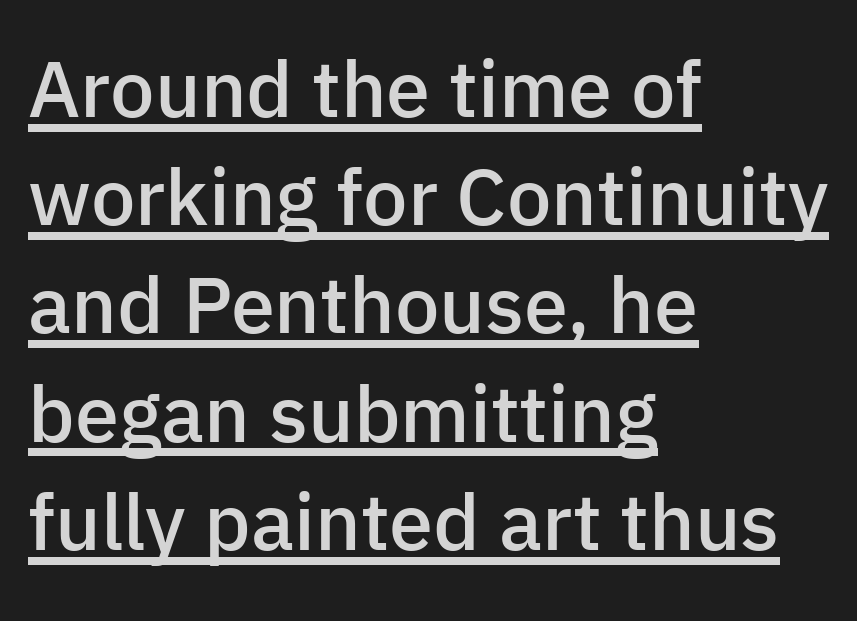
{"serif": "no", "italic": "no", "bold": "semi", "weight": "semibold", "width": "normal", "stroke_contrast": "low", "x_height": "medium", "monospaced": "no", "underline": "yes", "align": "left", "line_spacing": "normal", "line_spacing_ratio": 1.37, "letter_spacing": "normal", "letter_spacing_em": 0.0, "glyph_px": 79}
